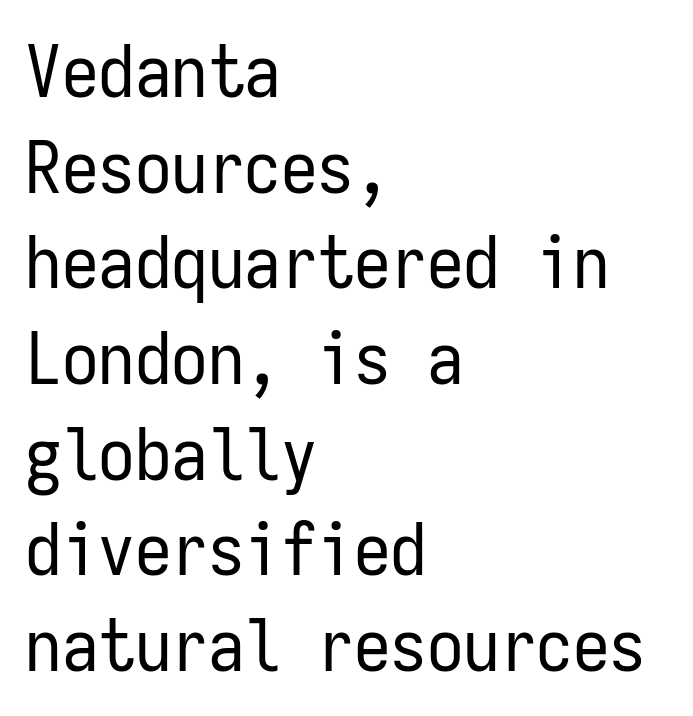
{"serif": "no", "italic": "no", "bold": "no", "weight": "regular", "width": "condensed", "stroke_contrast": "low", "x_height": "medium", "monospaced": "yes", "underline": "no", "align": "left", "line_spacing": "normal", "line_spacing_ratio": 1.31, "letter_spacing": "normal", "letter_spacing_em": 0.0, "glyph_px": 73}
